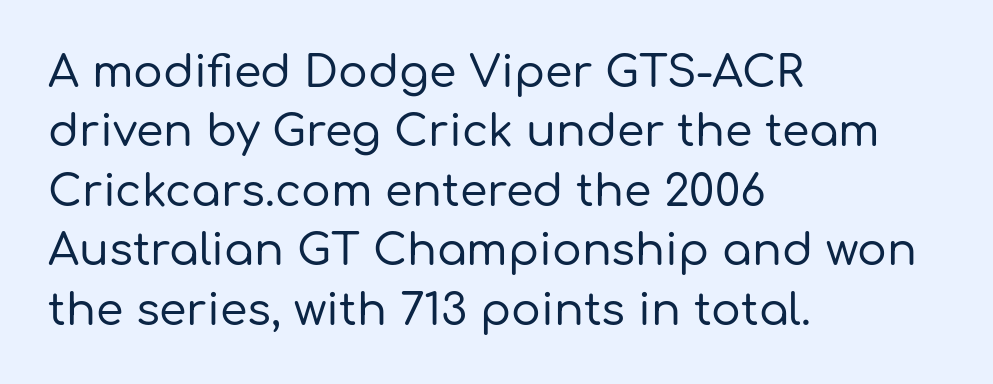
The image shows 44 px sans-serif type, upright; set left-aligned, normal line spacing (1.35x), normal letter spacing, not underlined; low stroke contrast and a medium x-height.
